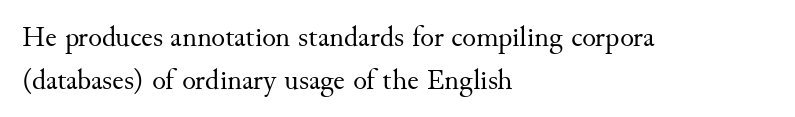
The image shows 29 px regular-weight serif type, upright; set left-aligned, normal line spacing (1.47x), normal letter spacing, not underlined; medium stroke contrast and a small x-height.
